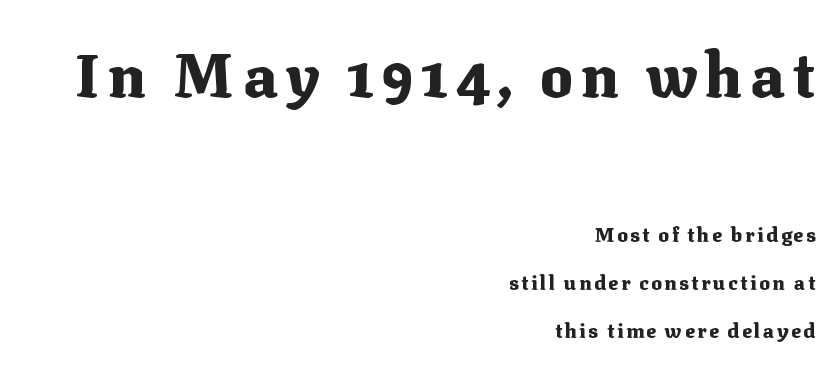
Glance below the letters and you will spot only blank space. Each new line begins a long way beneath the previous one. The typesetting leans heavy: a genuine bold. Are there feet on the stems? There are — it's a serif. Do the characters align in a grid? No, the font is proportional. Designer's note — italics off, roman on.
